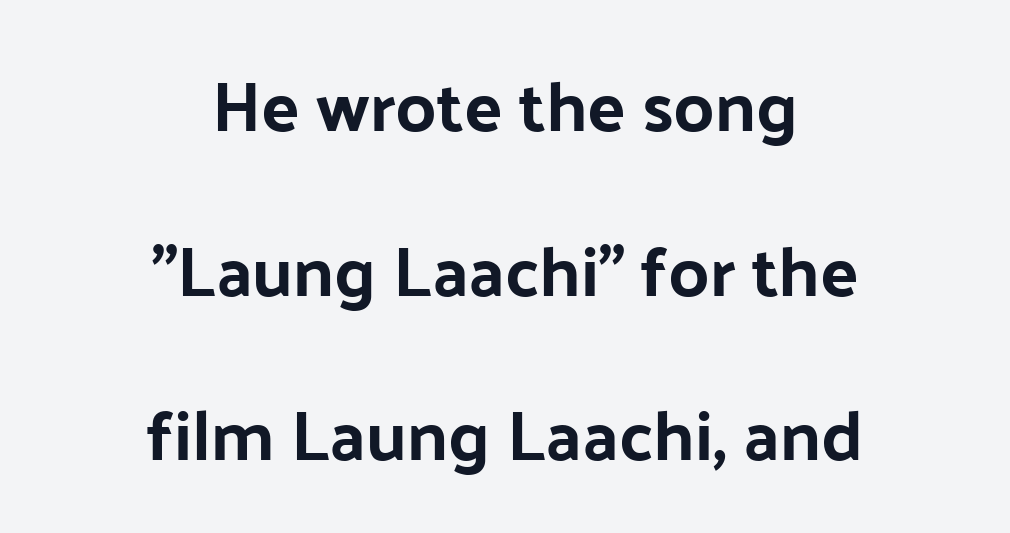
The image shows 71 px bold sans-serif type, upright; set centered, loose line spacing (2.32x), normal letter spacing, not underlined; low stroke contrast and a medium x-height.
